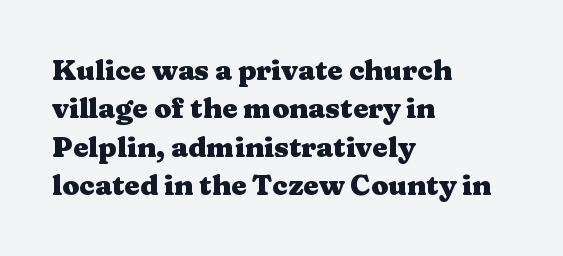
Q: Is the text bold? A: Yes.
Q: Is the text italic (slanted)? A: No, it is upright.
Q: Is the typeface a serif or a sans-serif typeface? A: Serif.
Q: Is the text underlined? A: No.
Q: How is the paragraph aligned? A: Left-aligned.
Q: Is the spacing between letters normal or unusually wide? A: Normal.
Q: Is the spacing between lines tight, normal or loose? A: Normal.
Q: Width (condensed, normal, or wide)? A: Wide.
Q: Stroke contrast? A: Medium.
Q: x-height? A: Medium.
Q: Monospaced? A: No.
